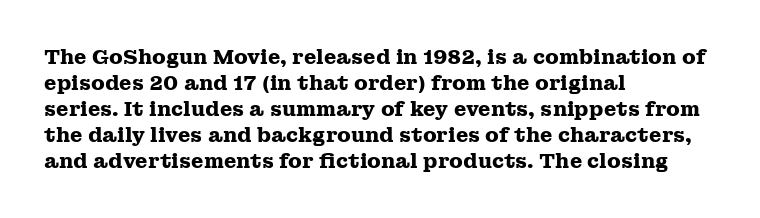
The lettering holds an erect, upright posture throughout. The text block is weighted toward the left margin, trailing off unevenly rightward. The strokes are fattened all the way to bold. Bare-footed words on every line.
